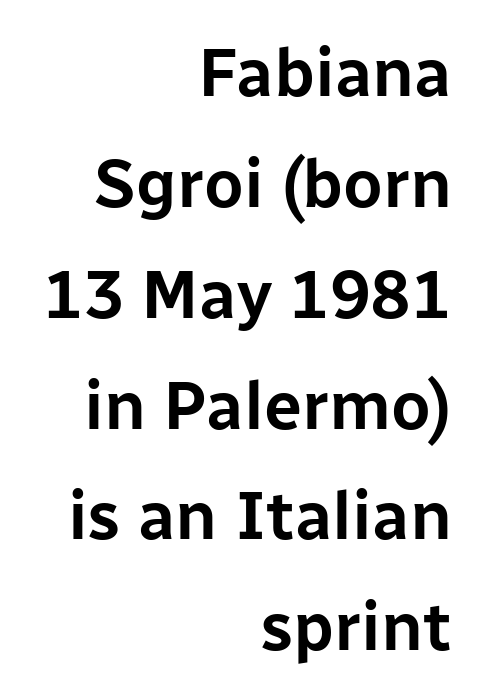
The image shows 68 px sans-serif type, upright; set right-aligned, normal line spacing (1.63x), normal letter spacing, not underlined; low stroke contrast and a medium x-height.
